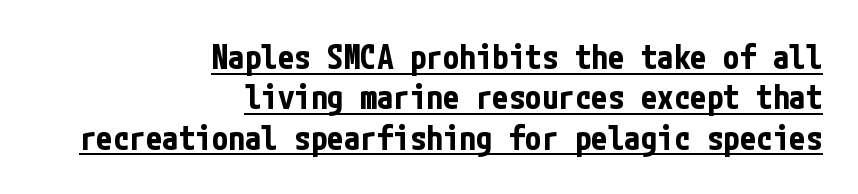
{"serif": "no", "italic": "no", "bold": "yes", "weight": "bold", "width": "condensed", "stroke_contrast": "low", "x_height": "medium", "underline": "yes", "align": "right", "line_spacing_ratio": 1.22, "letter_spacing": "normal", "letter_spacing_em": 0.0, "glyph_px": 33}
